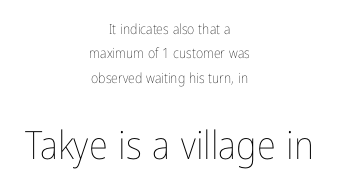
The image shows 39 px thin, condensed type, upright; set centered, line spacing 1.74x, normal letter spacing, not underlined; the second (bottom) block is 2.79x larger; low stroke contrast and a medium x-height.
